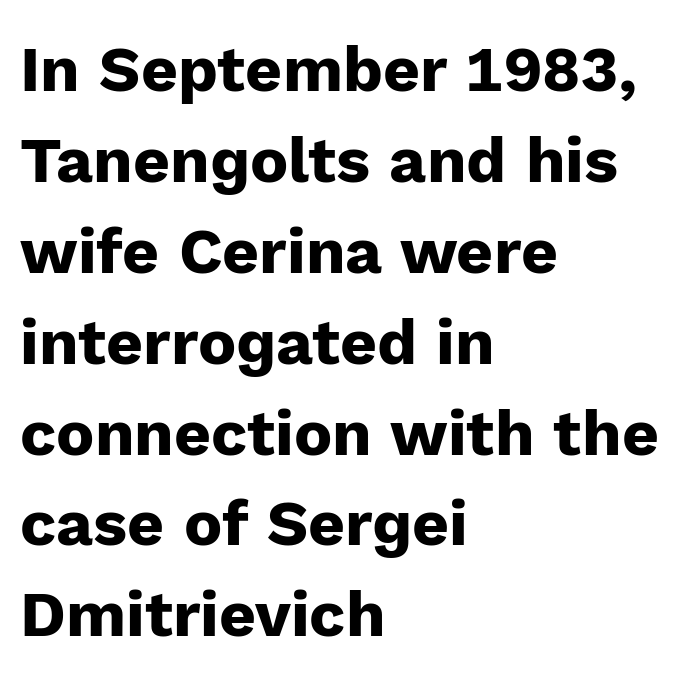
Vertical strokes here are truly vertical. These lines keep a tight, regular rhythm from letter to letter. Character widths vary here, with narrow letters taking less room than wide ones. How heavy is the stroke? Heavy — this is a bold.
